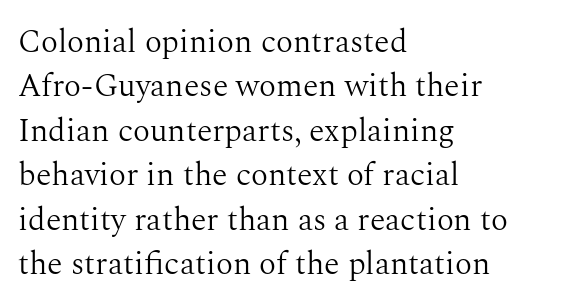
Characters follow at the spacing the type designer built in. Yep, those are serifs on the letters. These lines were composed using upright roman letters. The lines are quadded left. Decoration check: the copy has no underline. Note the varied advance widths — an 'i' is clearly narrower than an 'm'.
